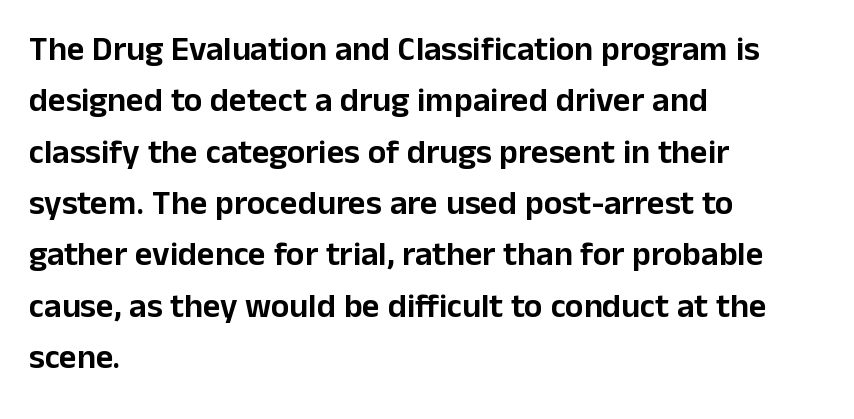
Q: Is the text italic (slanted)? A: No, it is upright.
Q: Is the typeface a serif or a sans-serif typeface? A: Sans-serif.
Q: Is the text underlined? A: No.
Q: How is the paragraph aligned? A: Left-aligned.
Q: Is the spacing between letters normal or unusually wide? A: Normal.
Q: Is the spacing between lines tight, normal or loose? A: Normal.
Q: Width (condensed, normal, or wide)? A: Normal.
Q: Stroke contrast? A: Low.
Q: x-height? A: Medium.
Q: Monospaced? A: No.
